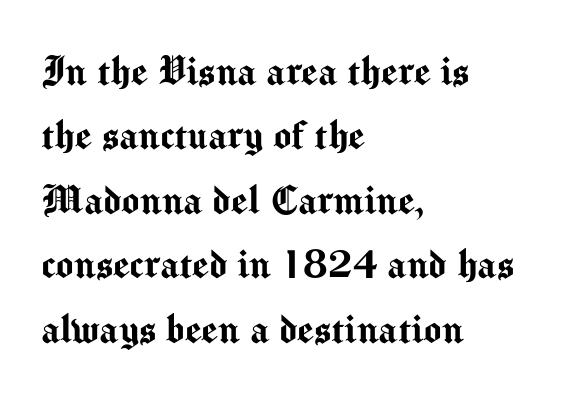
{"serif": "no", "italic": "no", "width": "normal", "stroke_contrast": "medium", "x_height": "medium", "monospaced": "no", "underline": "no", "align": "left", "line_spacing": "normal", "line_spacing_ratio": 1.37, "letter_spacing": "normal", "letter_spacing_em": 0.0, "glyph_px": 47}
